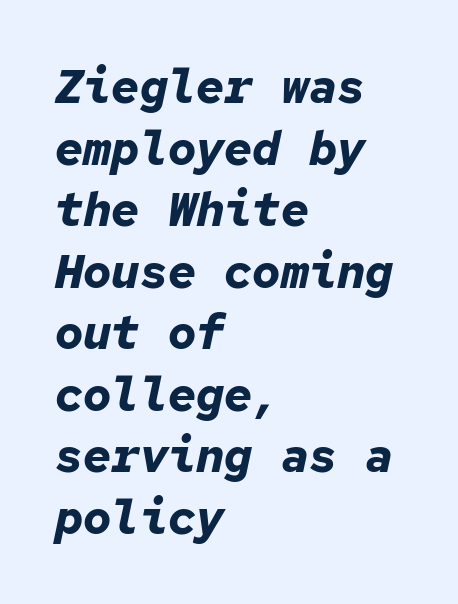
The image shows 47 px bold type, italic (leaning right), monospaced; set left-aligned, normal line spacing (1.31x), normal letter spacing, not underlined; low stroke contrast and a medium x-height.
